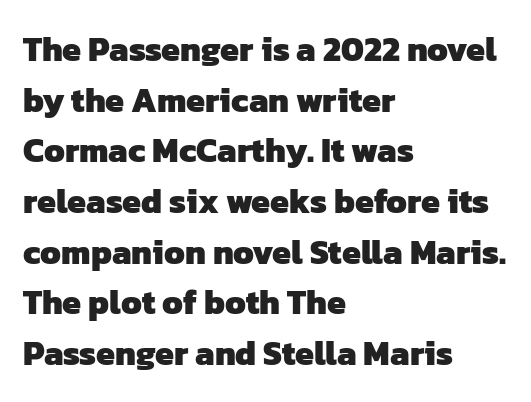
The image shows 34 px heavy sans-serif type; set left-aligned, normal line spacing (1.49x), normal letter spacing, not underlined; low stroke contrast and a medium x-height.
